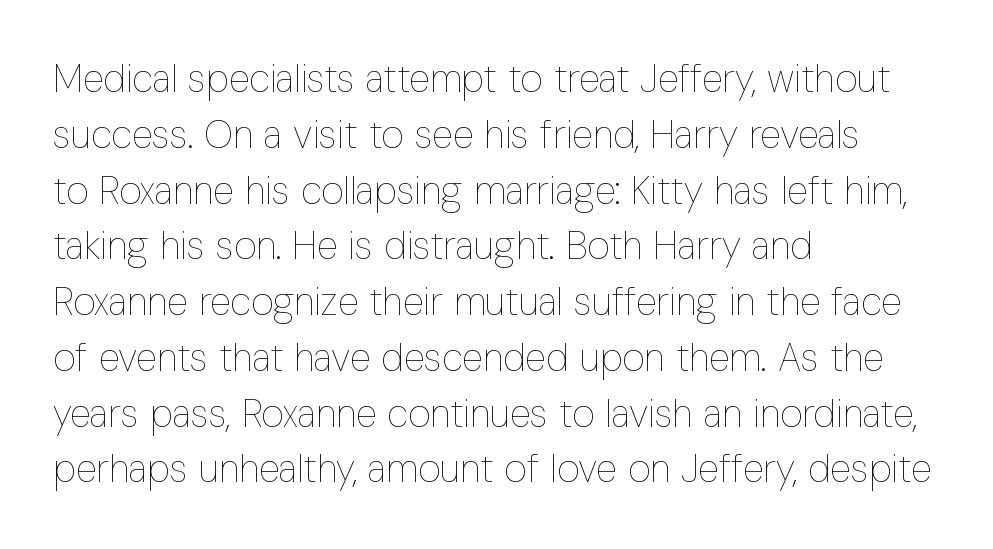
Unlike italic type, these characters show no tilt at all. Plain, unruled lines of type. Stem width sits at or under what a default text font uses. The horizontal fit of the characters is conventional and even.
